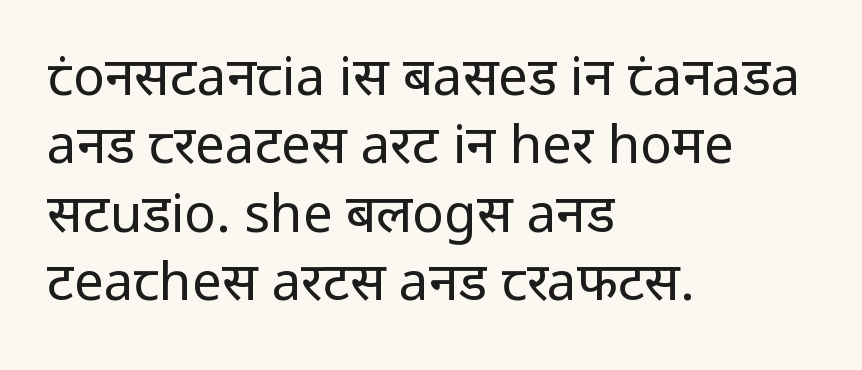
{"serif": "no", "italic": "no", "bold": "no", "weight": "regular", "width": "normal", "stroke_contrast": "low", "x_height": "medium", "monospaced": "no", "underline": "no", "align": "left", "line_spacing": "normal", "line_spacing_ratio": 1.29, "letter_spacing": "normal", "letter_spacing_em": 0.0, "glyph_px": 53}
